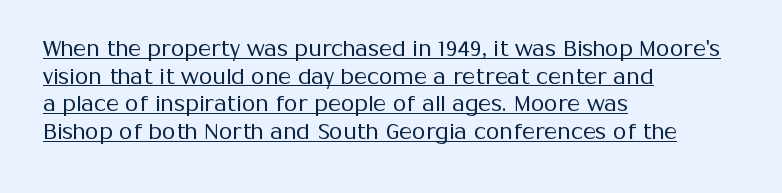
{"italic": "no", "bold": "no", "underline": "yes", "align": "left", "line_spacing": "normal", "line_spacing_ratio": 1.26, "letter_spacing": "normal", "letter_spacing_em": 0.0, "glyph_px": 22}
